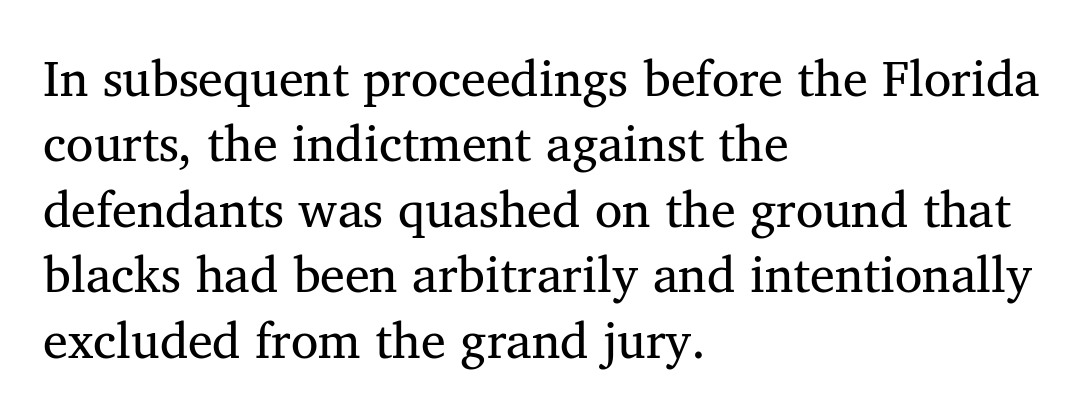
Q: Is the text bold? A: No.
Q: Is the text italic (slanted)? A: No, it is upright.
Q: Is the typeface a serif or a sans-serif typeface? A: Serif.
Q: Is the text underlined? A: No.
Q: How is the paragraph aligned? A: Left-aligned.
Q: Is the spacing between letters normal or unusually wide? A: Normal.
Q: Is the spacing between lines tight, normal or loose? A: Normal.
Q: Width (condensed, normal, or wide)? A: Normal.
Q: Stroke contrast? A: Medium.
Q: x-height? A: Medium.
Q: Monospaced? A: No.
